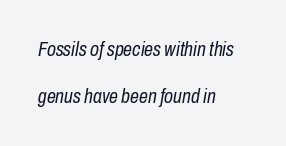
Q: Is the text bold? A: No.
Q: Is the text italic (slanted)? A: Yes, it leans right by about 10 degrees.
Q: Is the text underlined? A: No.
Q: How is the paragraph aligned? A: Left-aligned.
Q: Is the spacing between letters normal or unusually wide? A: Normal.
Q: Is the spacing between lines tight, normal or loose? A: Loose.
